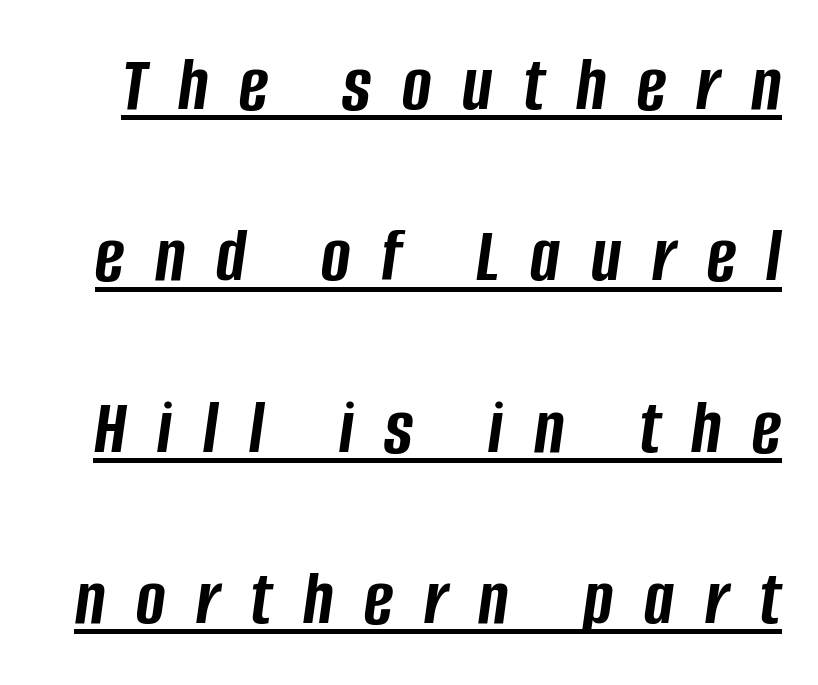
Q: Is the text bold? A: Yes.
Q: Is the text italic (slanted)? A: Yes, it leans right by about 8 degrees.
Q: Is the text underlined? A: Yes.
Q: Is the spacing between letters normal or unusually wide? A: Unusually wide.
Q: Is the spacing between lines tight, normal or loose? A: Loose.
Q: Width (condensed, normal, or wide)? A: Condensed.
Q: Stroke contrast? A: Low.
Q: x-height? A: Large.
Q: Monospaced? A: No.
